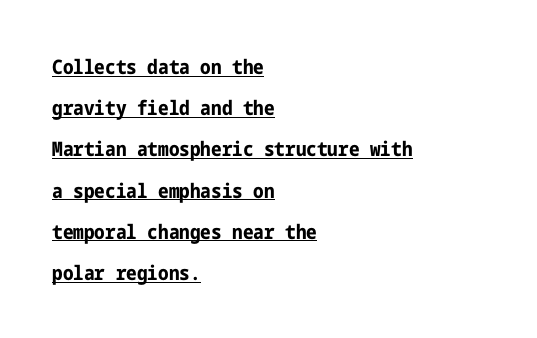
{"italic": "no", "bold": "yes", "underline": "yes", "align": "left", "line_spacing": "loose", "line_spacing_ratio": 2.06, "letter_spacing": "normal", "letter_spacing_em": 0.0, "glyph_px": 20}
